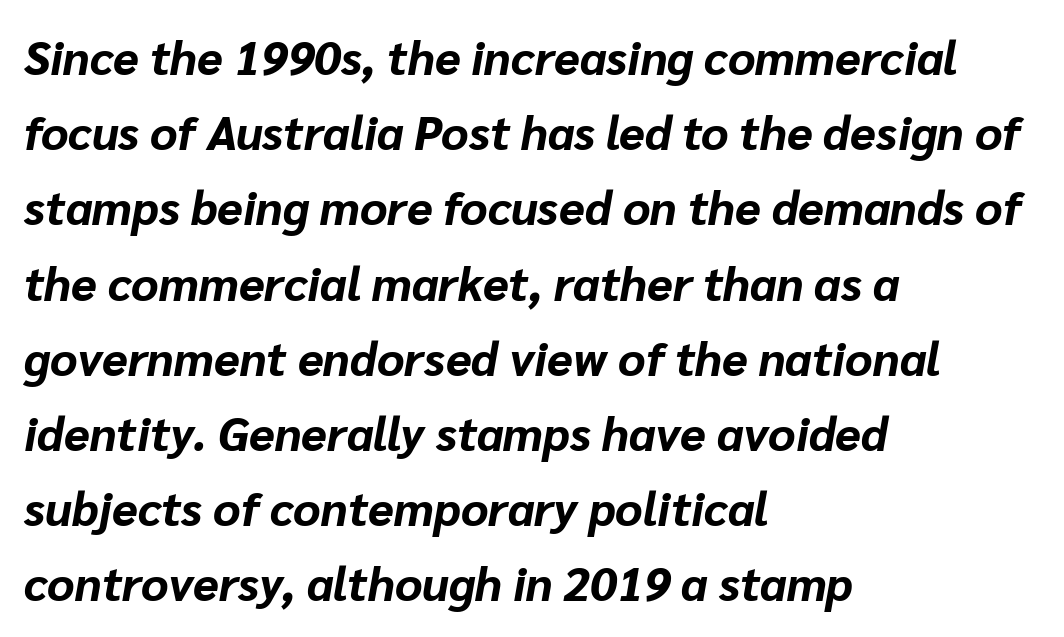
Q: Is the text bold? A: Yes.
Q: Is the text italic (slanted)? A: Yes, it leans right by about 10 degrees.
Q: Is the text underlined? A: No.
Q: How is the paragraph aligned? A: Left-aligned.
Q: Is the spacing between letters normal or unusually wide? A: Normal.
Q: Is the spacing between lines tight, normal or loose? A: Normal.
Q: Width (condensed, normal, or wide)? A: Normal.
Q: Stroke contrast? A: Low.
Q: x-height? A: Medium.
Q: Monospaced? A: No.
